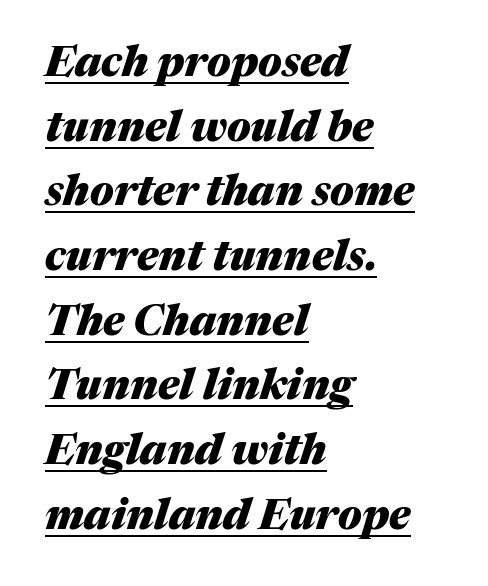
Like a heading marked for emphasis, these lines bear an underscore. How are the letters spaced? Ordinarily, with no added tracking. This sample uses an oblique cut, with every glyph tilted off the vertical. Strokes here are thick enough to call this a true bold.
